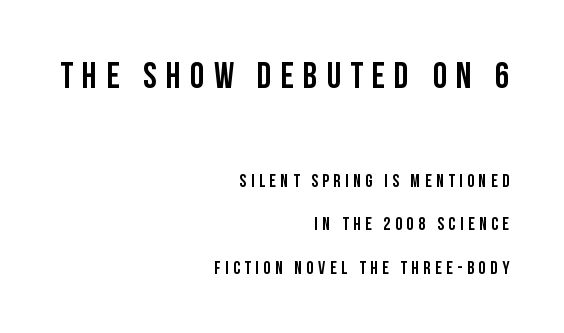
Q: Is the text italic (slanted)? A: No, it is upright.
Q: Is the typeface a serif or a sans-serif typeface? A: Sans-serif.
Q: Is the text underlined? A: No.
Q: How is the paragraph aligned? A: Right-aligned.
Q: Is the spacing between letters normal or unusually wide? A: Unusually wide.
Q: Is the spacing between lines tight, normal or loose? A: Loose.
Q: Which block of text is set in a larger size, the first (top) or the second (bottom)? A: The first (top) one.
Q: Width (condensed, normal, or wide)? A: Condensed.
Q: Stroke contrast? A: Low.
Q: x-height? A: Large.
Q: Monospaced? A: No.
